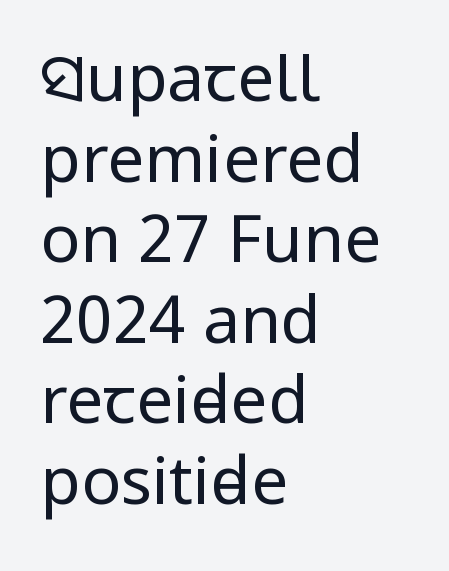
Quick note: not italic, upright. A sans-serif font was chosen for this passage. Caption: standard tracking, unaltered. Note the varied advance widths — an 'i' is clearly narrower than an 'm'. Plain, unruled lines of type. Is this a heavy cut? Hardly; it is regular or lighter.
